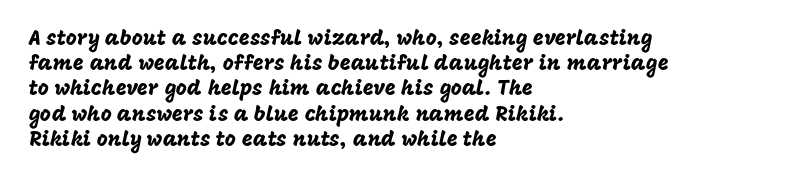
A clean baseline with only descenders dipping below it. Does the copy run flush right? No — it runs flush left. Tracking value appears to be zero — textbook default spacing.
